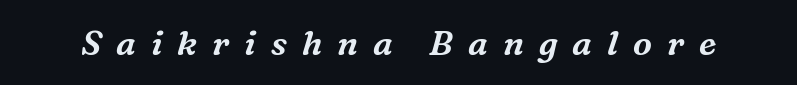
Q: Is the text italic (slanted)? A: Yes, it leans right by about 16 degrees.
Q: Is the typeface a serif or a sans-serif typeface? A: Serif.
Q: Is the text underlined? A: No.
Q: Is the spacing between letters normal or unusually wide? A: Unusually wide.
Q: Width (condensed, normal, or wide)? A: Normal.
Q: Stroke contrast? A: Medium.
Q: x-height? A: Medium.
Q: Monospaced? A: No.
